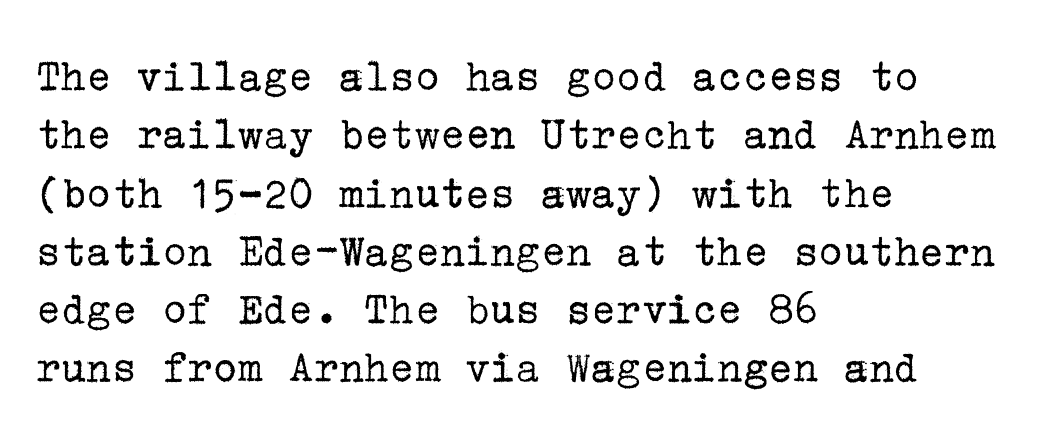
The image shows 47 px regular-weight serif type, upright; set left-aligned, line spacing 1.24x, normal letter spacing, not underlined; low stroke contrast and a medium x-height.
